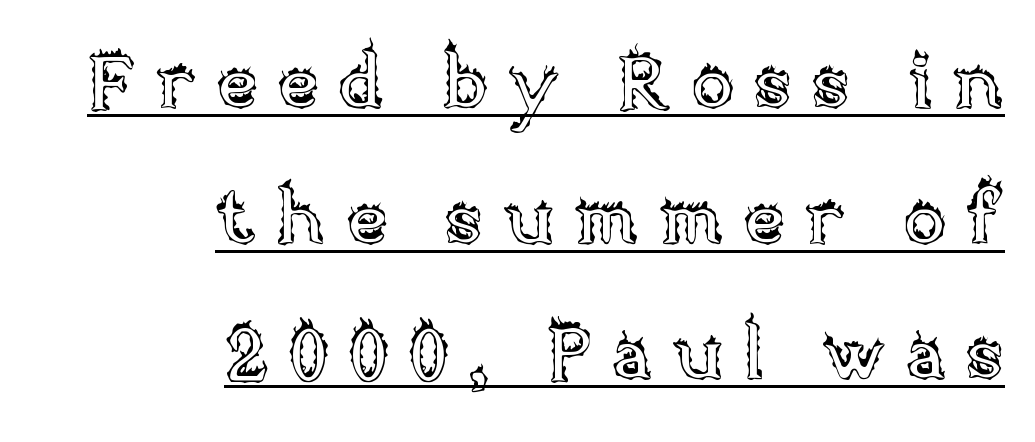
Q: Is the text italic (slanted)? A: No, it is upright.
Q: Is the text underlined? A: Yes.
Q: How is the paragraph aligned? A: Right-aligned.
Q: Is the spacing between letters normal or unusually wide? A: Unusually wide.
Q: Width (condensed, normal, or wide)? A: Normal.
Q: x-height? A: Large.
Q: Monospaced? A: No.
